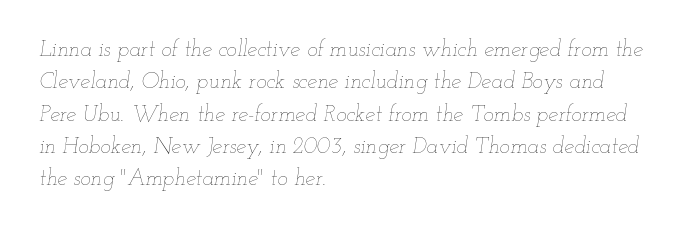
The image shows 22 px text type, italic (leaning right); set left-aligned, normal line spacing (1.47x), normal letter spacing, not underlined.
